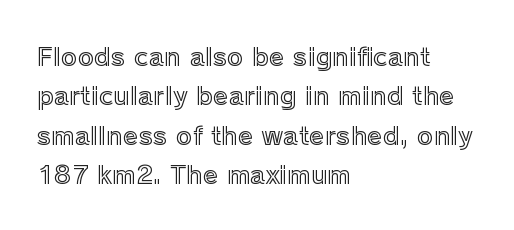
{"italic": "no", "underline": "no", "align": "left", "line_spacing": "normal", "line_spacing_ratio": 1.58, "letter_spacing": "normal", "letter_spacing_em": 0.0, "glyph_px": 25}
